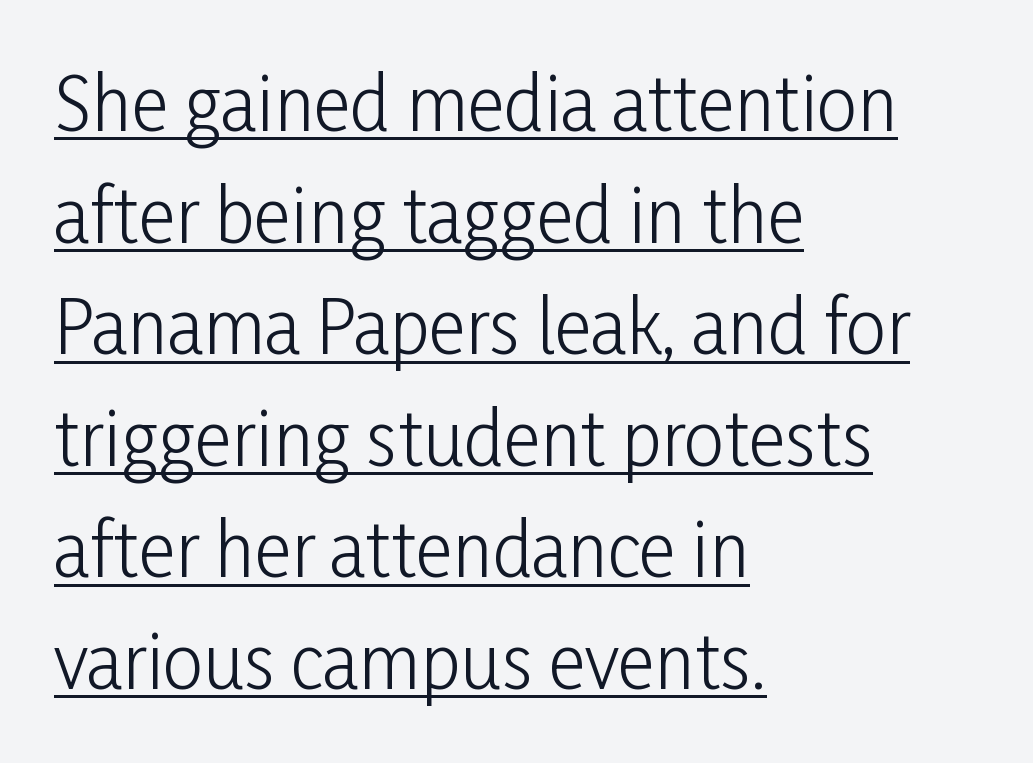
The image shows 72 px light, condensed sans-serif type, upright; set left-aligned, normal line spacing (1.55x), normal letter spacing, underlined; low stroke contrast and a medium x-height.
